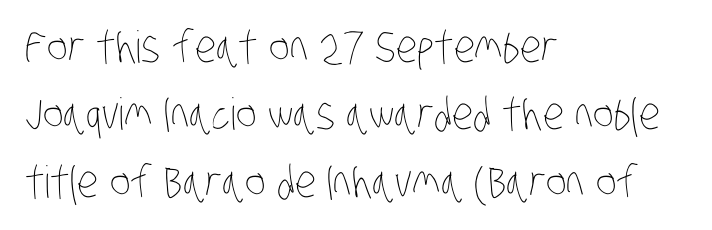
Q: Is the text bold? A: No.
Q: Is the text underlined? A: No.
Q: How is the paragraph aligned? A: Left-aligned.
Q: Is the spacing between letters normal or unusually wide? A: Normal.
Q: Is the spacing between lines tight, normal or loose? A: Normal.
Q: Width (condensed, normal, or wide)? A: Condensed.
Q: Stroke contrast? A: Low.
Q: x-height? A: Large.
Q: Monospaced? A: No.
